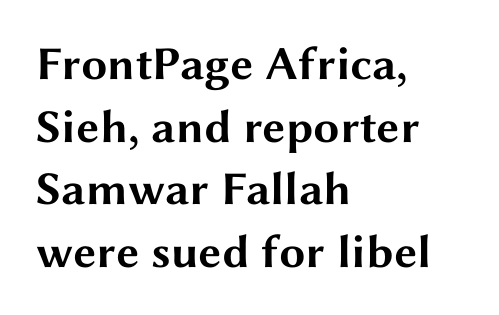
{"serif": "no", "italic": "no", "bold": "yes", "weight": "bold", "width": "wide", "stroke_contrast": "medium", "x_height": "medium", "monospaced": "no", "underline": "no", "align": "left", "line_spacing": "normal", "line_spacing_ratio": 1.33, "letter_spacing": "normal", "letter_spacing_em": 0.0, "glyph_px": 47}
